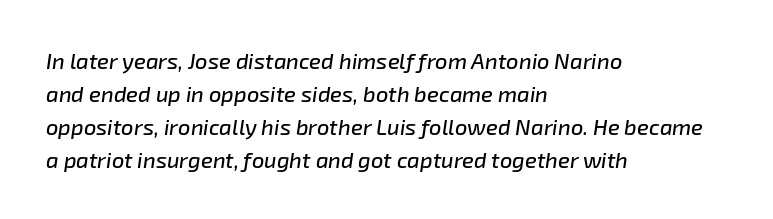
Q: Is the text italic (slanted)? A: Yes, it leans right by about 8 degrees.
Q: Is the text underlined? A: No.
Q: How is the paragraph aligned? A: Left-aligned.
Q: Is the spacing between letters normal or unusually wide? A: Normal.
Q: Is the spacing between lines tight, normal or loose? A: Normal.
